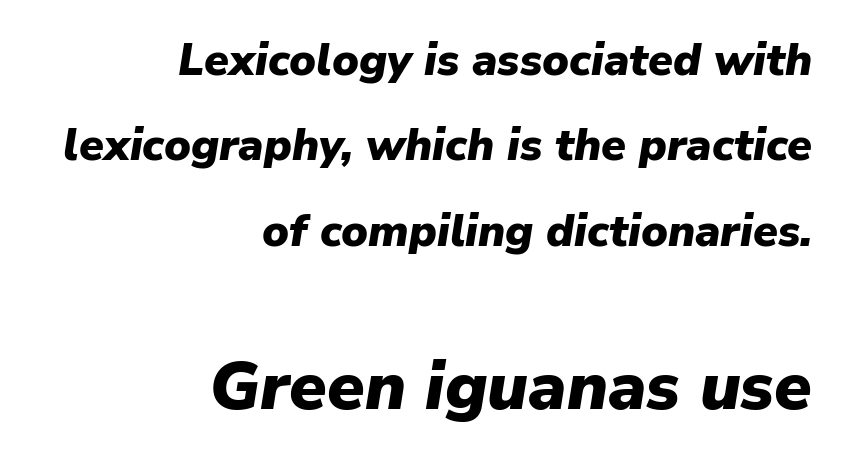
All the whitespace from short lines collects on the left. If you measured baseline to baseline, you'd find a long distance. The lower block of text is set noticeably larger than the block above it. You could not count columns in this text — the font is proportionally spaced. Pretty heavy lettering here — definitely bold. A typesetter would call this zero additional tracking.
